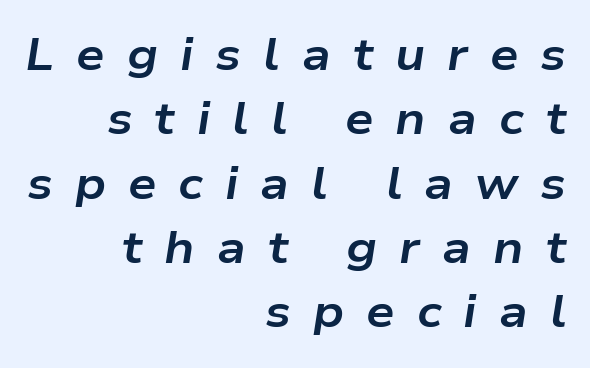
The passage shown leans; its letterforms are oblique. Words float on clear page, feet unadorned. The glyphs have the mass of a bold cut. Typeset ragged left — the right edge is the straight one.
